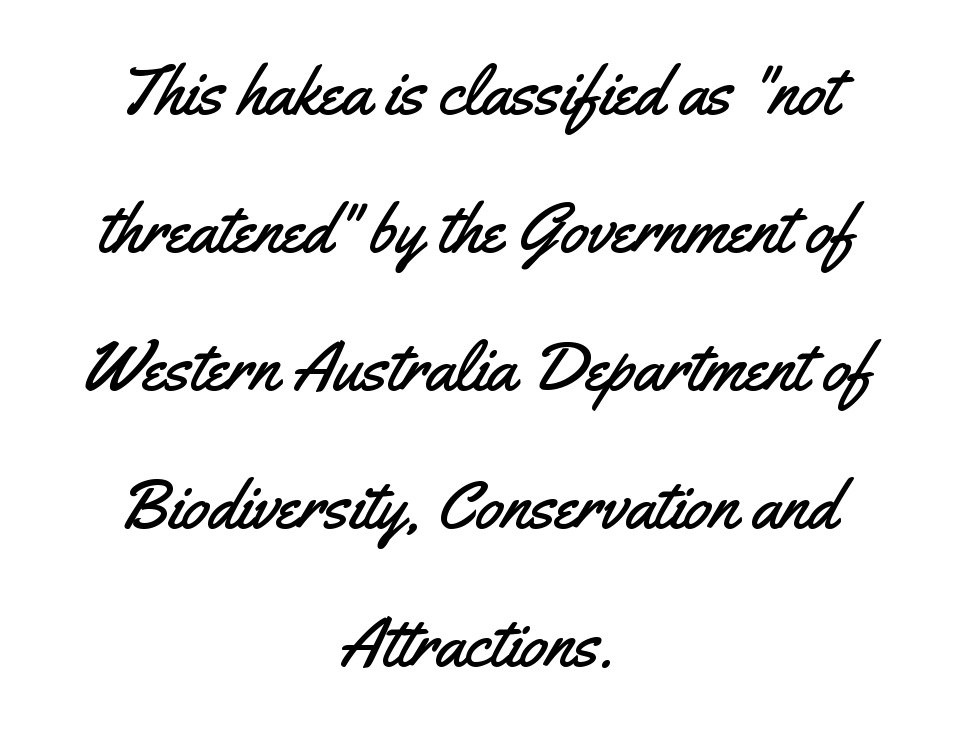
Q: Is the text italic (slanted)? A: Yes.
Q: Is the typeface a serif or a sans-serif typeface? A: Sans-serif.
Q: Is the text underlined? A: No.
Q: How is the paragraph aligned? A: Centered.
Q: Is the spacing between letters normal or unusually wide? A: Normal.
Q: Is the spacing between lines tight, normal or loose? A: Loose.
Q: Width (condensed, normal, or wide)? A: Condensed.
Q: Stroke contrast? A: Medium.
Q: x-height? A: Small.
Q: Monospaced? A: No.
